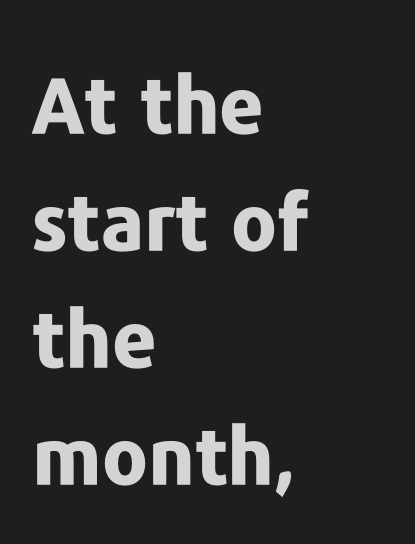
No word sits above an underline. A student would call this left alignment; a typographer would say flush left, rag right. Italic? Not at all — the glyphs are vertical. A sans-serif font was chosen for this passage. The letters sit at their default tracking, neither squeezed nor spread.
